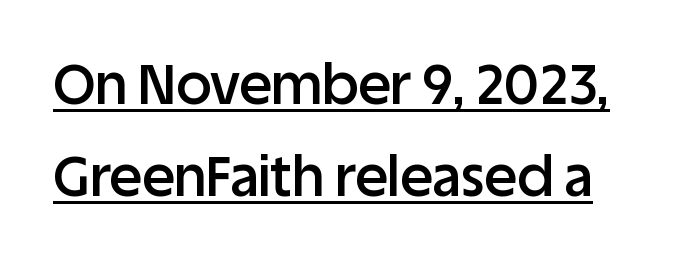
The image shows 55 px semibold sans-serif type, upright; set normal line spacing (1.68x), normal letter spacing, underlined; low stroke contrast and a large x-height.
